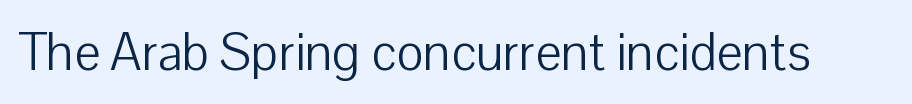
{"serif": "no", "italic": "no", "bold": "no", "weight": "light", "width": "normal", "stroke_contrast": "low", "x_height": "medium", "monospaced": "no", "underline": "no", "letter_spacing": "normal", "letter_spacing_em": 0.0, "glyph_px": 52}
